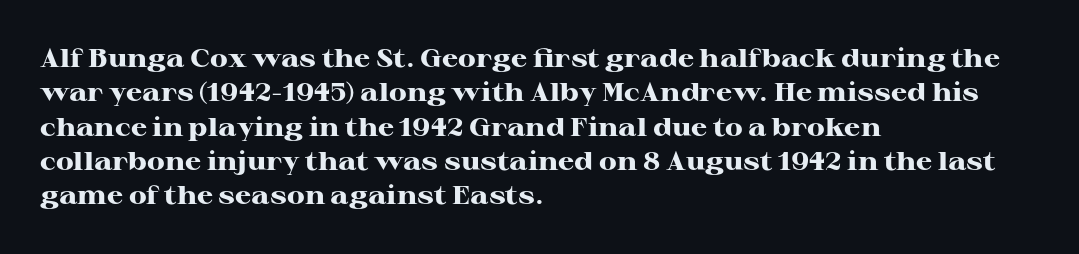
Words appear dense and cohesive because spacing is normal. Typeset ragged right — the left edge is the straight one. This sample keeps an unexceptional amount of space between lines. A clean baseline with only descenders dipping below it. Notice how thick the strokes are: this is what a full bold looks like. This is the regular roman posture of the typeface.
